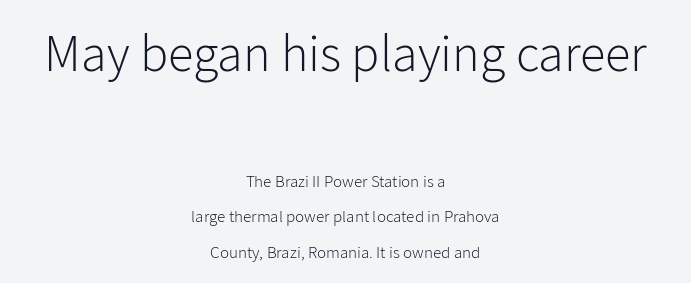
Reading down the column, the eye jumps a long way to each next line. The letters advance in unequal steps, a hallmark of proportional type. Underlining? Definitely not there. The font's upright variant was chosen for this text. Block one is the big one; block two sits smaller underneath.
